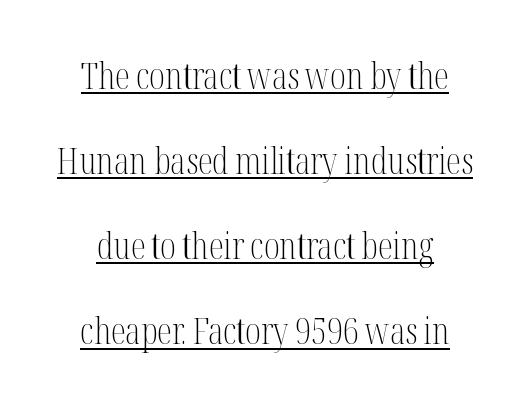
{"serif": "yes", "italic": "no", "bold": "no", "weight": "light", "width": "condensed", "stroke_contrast": "medium", "x_height": "medium", "monospaced": "no", "underline": "yes", "line_spacing": "loose", "line_spacing_ratio": 2.3, "letter_spacing": "normal", "letter_spacing_em": 0.0, "glyph_px": 37}
